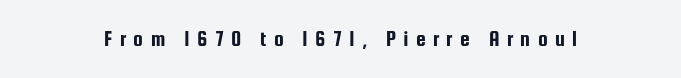
Q: Is the text italic (slanted)? A: No, it is upright.
Q: Is the text underlined? A: No.
Q: Is the spacing between letters normal or unusually wide? A: Unusually wide.
